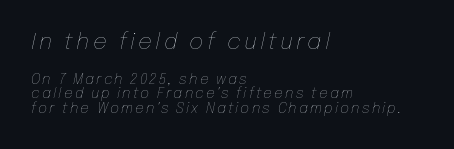
The image shows 22 px text type, italic (leaning right); set left-aligned, tight line spacing (1.05x), not underlined; the first (top) block is 1.57x larger.
